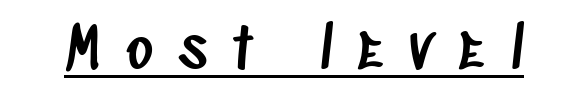
Q: Is the typeface a serif or a sans-serif typeface? A: Sans-serif.
Q: Is the text underlined? A: Yes.
Q: Is the spacing between letters normal or unusually wide? A: Unusually wide.
Q: Width (condensed, normal, or wide)? A: Condensed.
Q: Stroke contrast? A: Low.
Q: x-height? A: Large.
Q: Monospaced? A: No.
